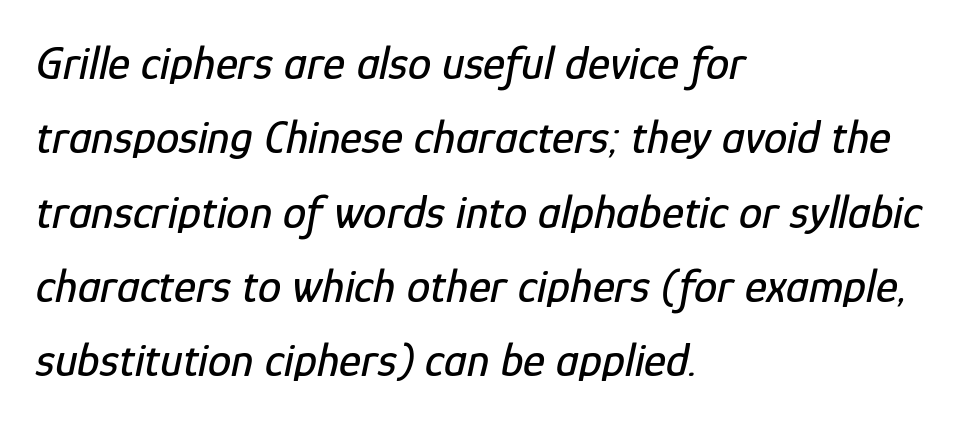
The zone under the glyphs is completely vacant. Baseline-to-baseline distance is the conventional proportion of letter height. Posture: slanted. Compared with typical body copy, the letter spacing here is the same. The ragged edge is on the right, which tells us the setting is flush left.
